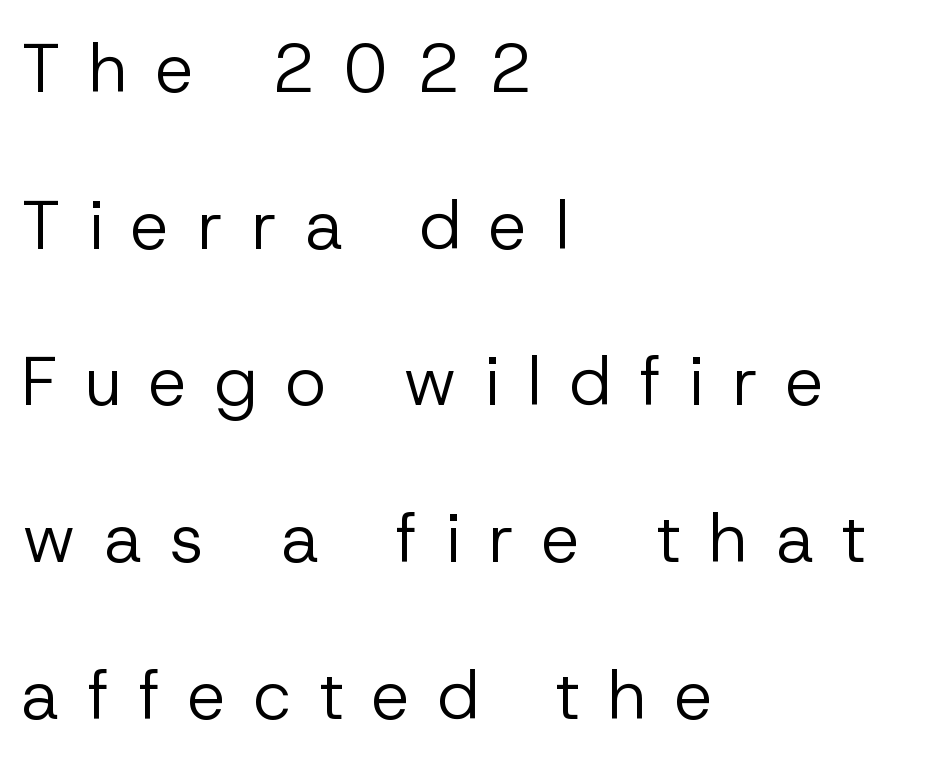
Note: no serifs on the glyphs. Compared with typical paragraphs, the rows here are farther apart. This sample is left-justified, so line endings fall wherever the words run out. Compared with a typical body face, this is equally light or lighter still. Think of a printed novel: that variable character pitch is what you see here. In terms of posture, this sample is upright.
